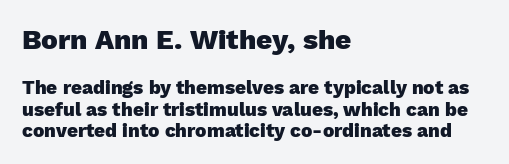
Q: Is the text bold? A: Yes.
Q: Is the text italic (slanted)? A: No, it is upright.
Q: Is the typeface a serif or a sans-serif typeface? A: Sans-serif.
Q: Is the text underlined? A: No.
Q: How is the paragraph aligned? A: Left-aligned.
Q: Is the spacing between letters normal or unusually wide? A: Normal.
Q: Is the spacing between lines tight, normal or loose? A: Tight.
Q: Which block of text is set in a larger size, the first (top) or the second (bottom)? A: The first (top) one.
Q: Width (condensed, normal, or wide)? A: Normal.
Q: Stroke contrast? A: Low.
Q: x-height? A: Medium.
Q: Monospaced? A: No.
